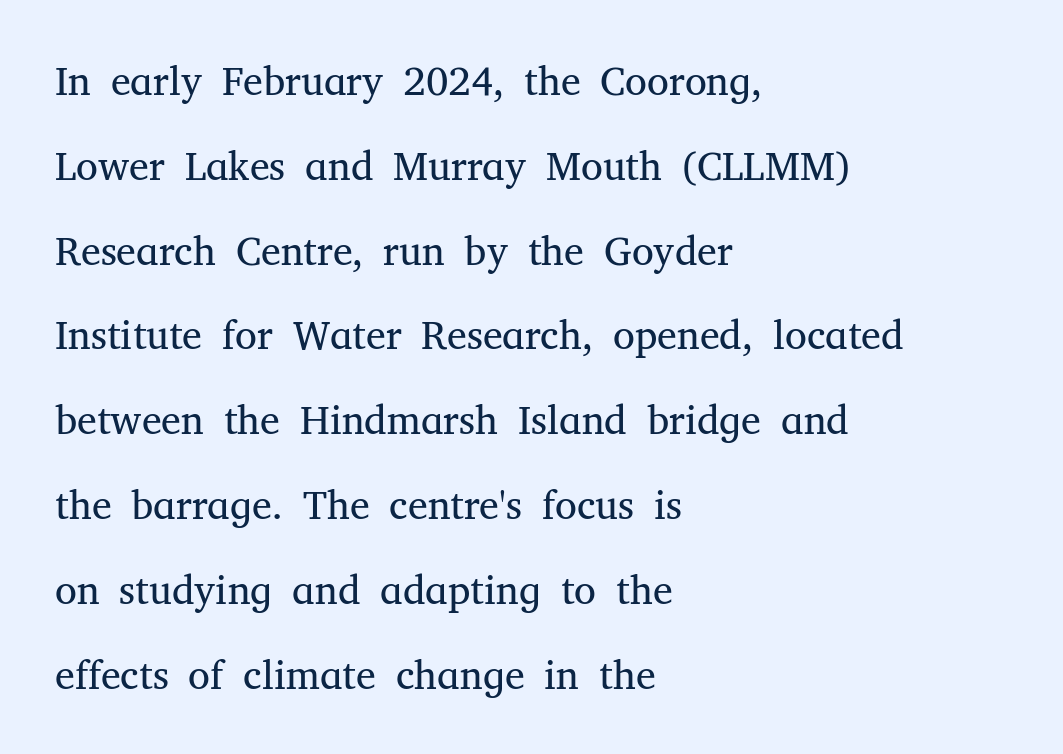
Line starts are locked; line ends wander. This is serif lettering, the kind often seen in printed books. This is roman type, the default non-slanted kind. The strokes carry an ordinary text weight at most. The line texture is even and compact thanks to regular tracking.
